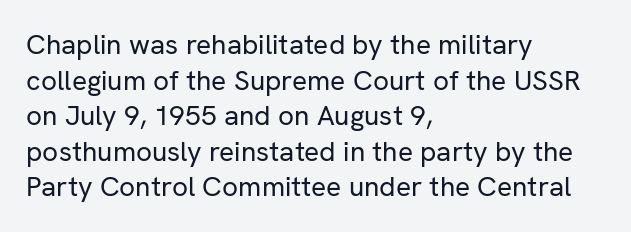
The image shows 28 px regular-weight sans-serif type, upright; set left-aligned, normal line spacing (1.27x), normal letter spacing, not underlined; low stroke contrast and a medium x-height.
